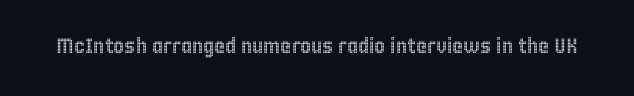
The image shows 21 px text type, upright; set normal letter spacing, not underlined.
